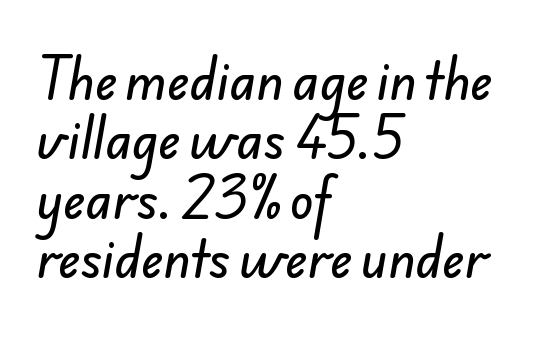
{"serif": "no", "width": "normal", "stroke_contrast": "low", "x_height": "small", "monospaced": "no", "underline": "no", "align": "left", "line_spacing_ratio": 1.21, "letter_spacing": "normal", "letter_spacing_em": 0.0, "glyph_px": 49}
